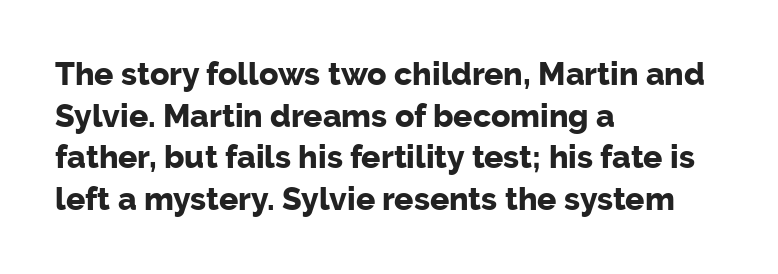
Q: Is the text bold? A: Yes.
Q: Is the text italic (slanted)? A: No, it is upright.
Q: Is the typeface a serif or a sans-serif typeface? A: Sans-serif.
Q: Is the text underlined? A: No.
Q: How is the paragraph aligned? A: Left-aligned.
Q: Is the spacing between letters normal or unusually wide? A: Normal.
Q: Is the spacing between lines tight, normal or loose? A: Normal.
Q: Width (condensed, normal, or wide)? A: Normal.
Q: Stroke contrast? A: Low.
Q: x-height? A: Medium.
Q: Monospaced? A: No.
